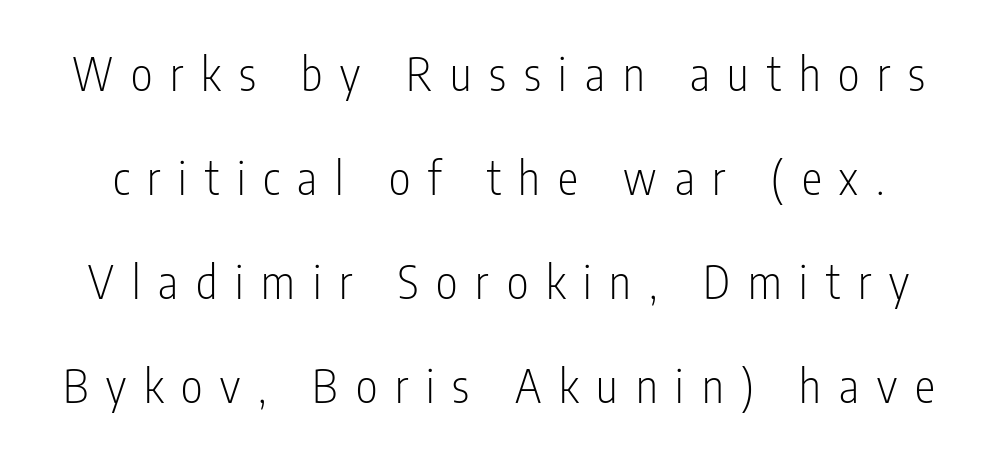
Q: Is the text bold? A: No.
Q: Is the text italic (slanted)? A: No, it is upright.
Q: Is the typeface a serif or a sans-serif typeface? A: Sans-serif.
Q: Is the text underlined? A: No.
Q: Is the spacing between letters normal or unusually wide? A: Unusually wide.
Q: Is the spacing between lines tight, normal or loose? A: Loose.
Q: Width (condensed, normal, or wide)? A: Condensed.
Q: Stroke contrast? A: Low.
Q: x-height? A: Medium.
Q: Monospaced? A: No.
